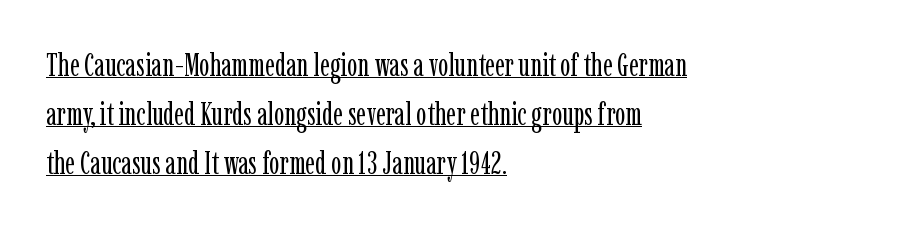
Default kerning and tracking; the words read as compact shapes. Counters stay open thanks to moderate or lighter strokes. A typesetter would call this proportional, since set widths differ per character. It's the straight-up-and-down kind of type.
